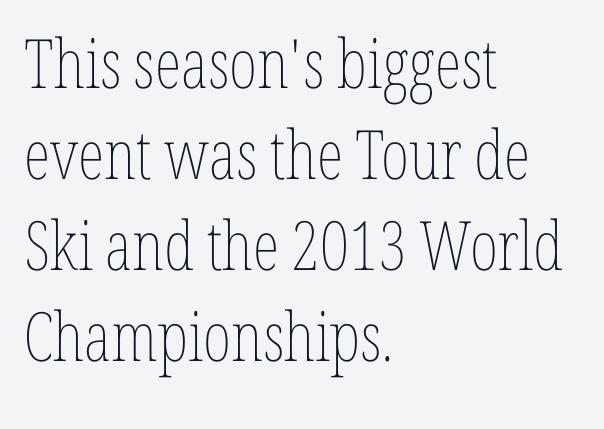
The image shows 68 px thin, condensed type, upright; set left-aligned, normal line spacing (1.34x), normal letter spacing, not underlined; low stroke contrast and a medium x-height.
